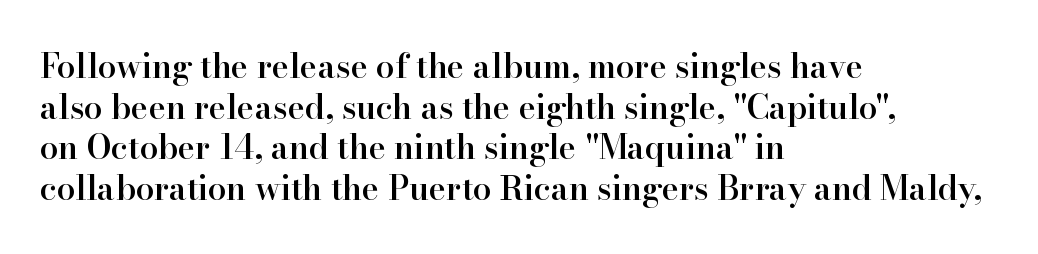
Q: Is the text bold? A: Semi-bold.
Q: Is the text italic (slanted)? A: No, it is upright.
Q: Is the typeface a serif or a sans-serif typeface? A: Serif.
Q: Is the text underlined? A: No.
Q: How is the paragraph aligned? A: Left-aligned.
Q: Is the spacing between letters normal or unusually wide? A: Normal.
Q: Width (condensed, normal, or wide)? A: Normal.
Q: Stroke contrast? A: High.
Q: x-height? A: Small.
Q: Monospaced? A: No.
